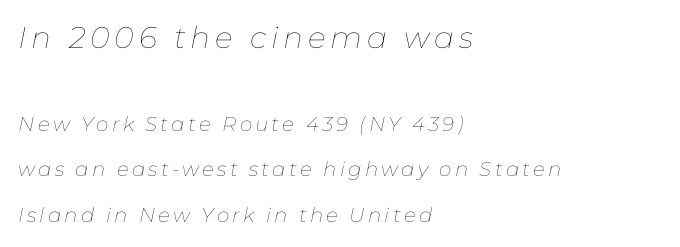
Character widths vary here, with narrow letters taking less room than wide ones. Teacher's note: observe the even left margin — that is flush-left alignment. Students, observe: this is what heavily led, spacious text looks like. A quiet, ordinary-to-light weight characterises the typeface.
